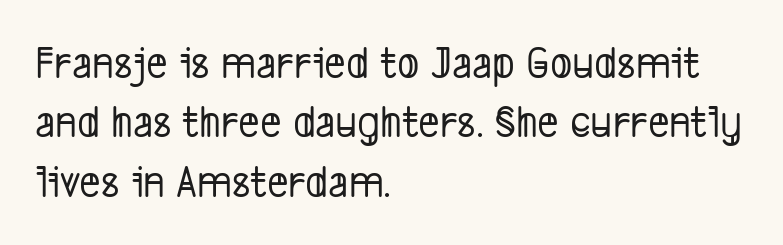
{"serif": "no", "width": "condensed", "stroke_contrast": "low", "x_height": "medium", "monospaced": "no", "underline": "no", "align": "left", "line_spacing": "normal", "line_spacing_ratio": 1.29, "letter_spacing": "normal", "letter_spacing_em": 0.0, "glyph_px": 46}
